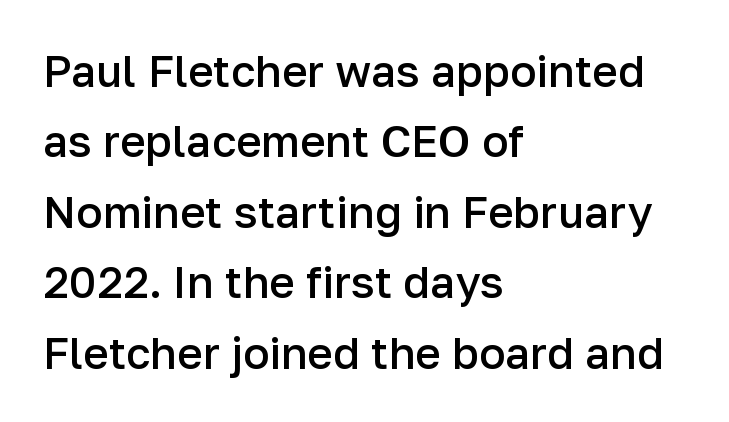
What's the leading like? Ordinary, nothing unusual. Spacing between characters is what you'd get straight out of the box. Note the varied advance widths — an 'i' is clearly narrower than an 'm'. This sample uses an upright cut, with every glyph sitting square on the baseline. Decoration check: the copy has no underline.
